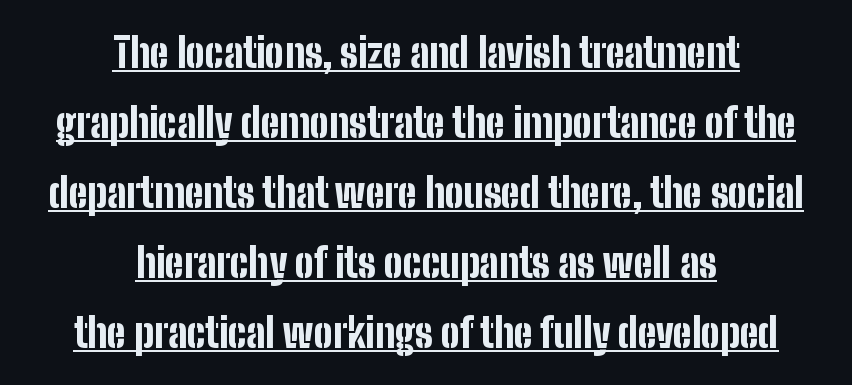
Unlike a traditional serif, this face leaves its strokes unadorned. Think of a printed novel: that variable character pitch is what you see here. You can tell it's not italic because the verticals are truly vertical. What decoration does the sample have? An underline. How are the letters spaced? Ordinarily, with no added tracking.
